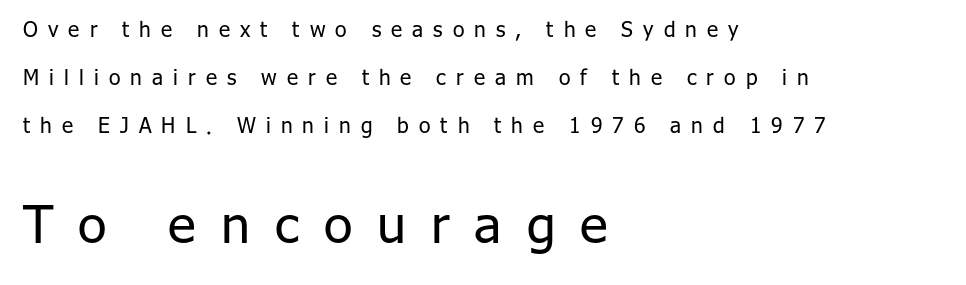
The letters in the lower block stand taller than those in the block above. The words here are not underlined. This sample is left-justified, so line endings fall wherever the words run out. What stands out about the letter spacing? Its width — letters are far apart. Rows of type keep a wide berth in the vertical direction. Counters stay open thanks to moderate or lighter strokes.
